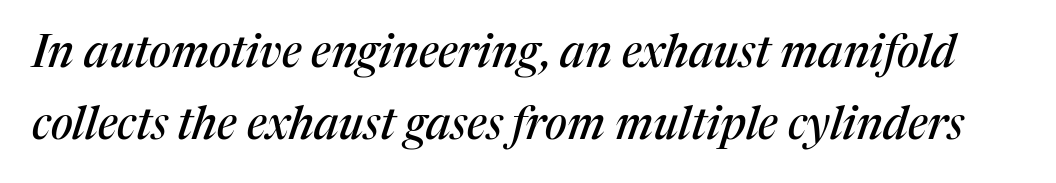
The horizontal fit of the characters is conventional and even. When letters slant like this, we call the style italic. Descenders are the only things crossing below the line. A typesetter would label this face a serif.
